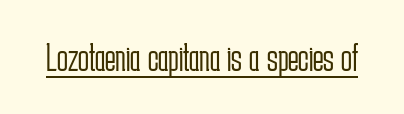
Q: Is the text bold? A: No.
Q: Is the text italic (slanted)? A: No, it is upright.
Q: Is the typeface a serif or a sans-serif typeface? A: Sans-serif.
Q: Is the text underlined? A: Yes.
Q: Is the spacing between letters normal or unusually wide? A: Normal.
Q: Width (condensed, normal, or wide)? A: Condensed.
Q: Stroke contrast? A: Low.
Q: x-height? A: Medium.
Q: Monospaced? A: No.
